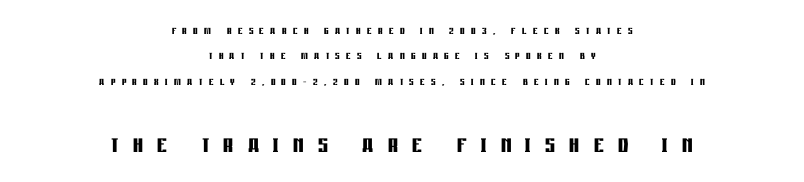
You could only call the tracking loose — the letters float apart. Clear beneath every line of the passage. The strokes are fattened all the way to bold. The letters stand upright; this is a roman face. The characters display no serif detailing; their extremities are plain. Caption: multi-line text, centered on the measure.
